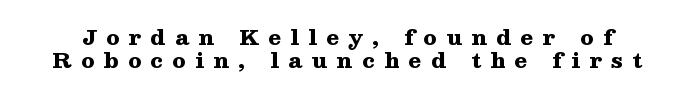
The typography opts for an upright posture over an oblique one. Bare-footed words on every line. Letter spacing: wide. Look at the stroke-to-counter ratio: heavy, a bold.
